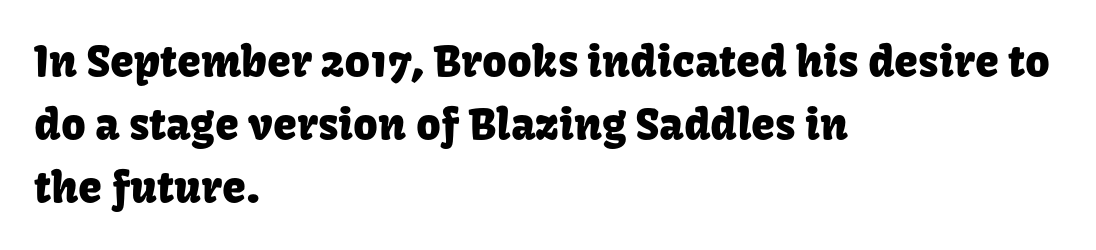
{"serif": "no", "italic": "no", "width": "normal", "stroke_contrast": "low", "x_height": "medium", "monospaced": "no", "underline": "no", "align": "left", "line_spacing": "normal", "line_spacing_ratio": 1.47, "letter_spacing": "normal", "letter_spacing_em": 0.0, "glyph_px": 43}
